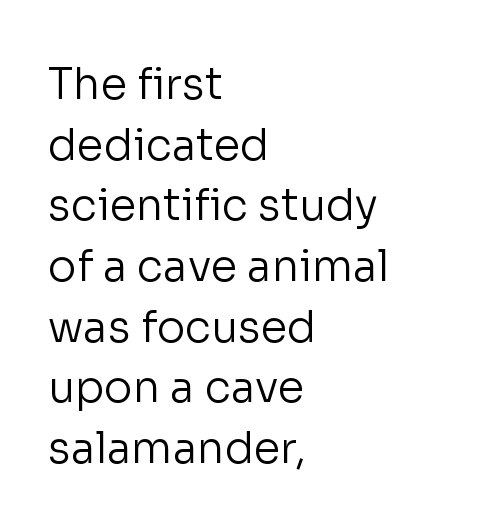
The line-height multiplier appears to be the usual default. Character widths vary here, with narrow letters taking less room than wide ones. The space beneath each line is pristine and unruled. This is not heavy type; no bold has been used. Is the letter spacing exaggerated? No — it looks like the ordinary default.
